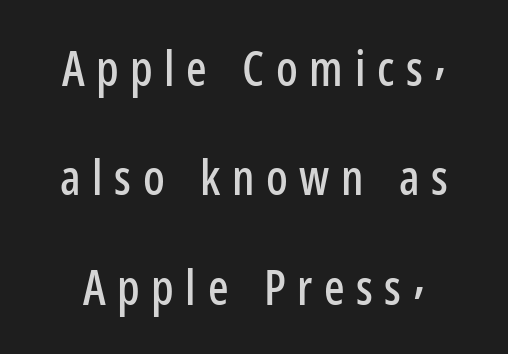
The image shows 48 px condensed sans-serif type, upright; set loose line spacing (2.28x), unusually wide letter spacing (+0.24 em), not underlined; low stroke contrast and a medium x-height.
